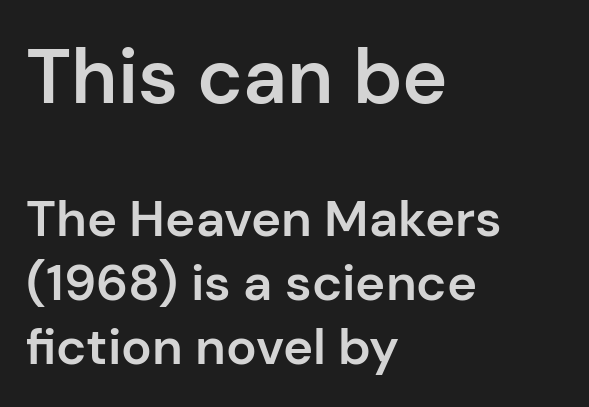
A student would call this left alignment; a typographer would say flush left, rag right. Italic? Not at all — the glyphs are vertical. The line texture is even and compact thanks to regular tracking. In terms of weight, the rendering is demibold, just under bold. Check where the strokes stop: nothing finishes them off — pure sans.
